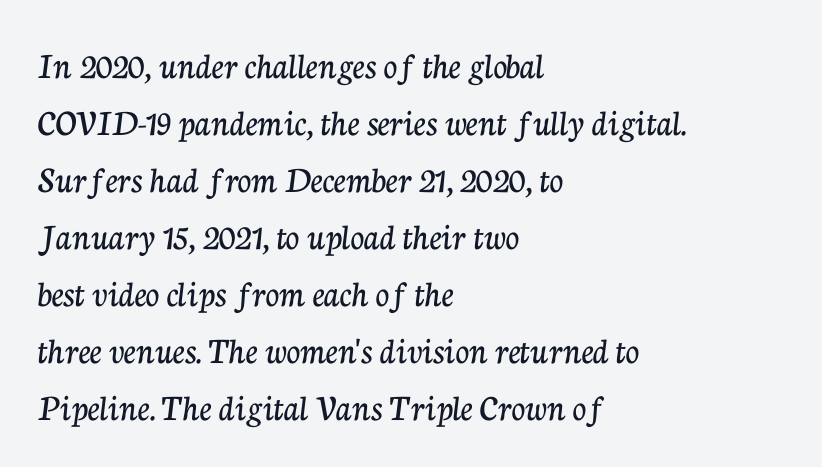
The image shows 38 px serif type; set left-aligned, normal line spacing (1.5x), normal letter spacing, not underlined; low stroke contrast and a medium x-height.
